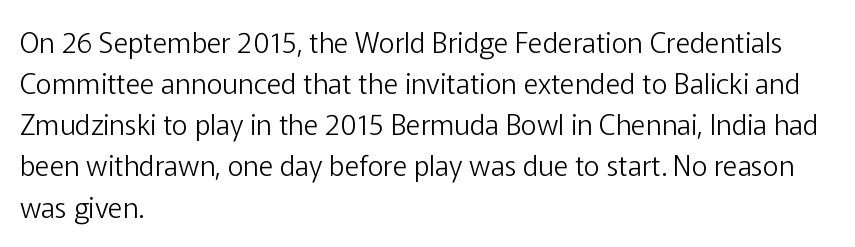
The image shows 28 px light sans-serif type, upright; set left-aligned, normal line spacing (1.47x), normal letter spacing, not underlined; low stroke contrast and a medium x-height.
